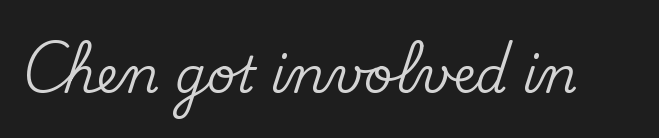
Q: Is the text italic (slanted)? A: Yes.
Q: Is the text underlined? A: No.
Q: Is the spacing between letters normal or unusually wide? A: Normal.
Q: Width (condensed, normal, or wide)? A: Normal.
Q: Stroke contrast? A: Medium.
Q: x-height? A: Small.
Q: Monospaced? A: No.
